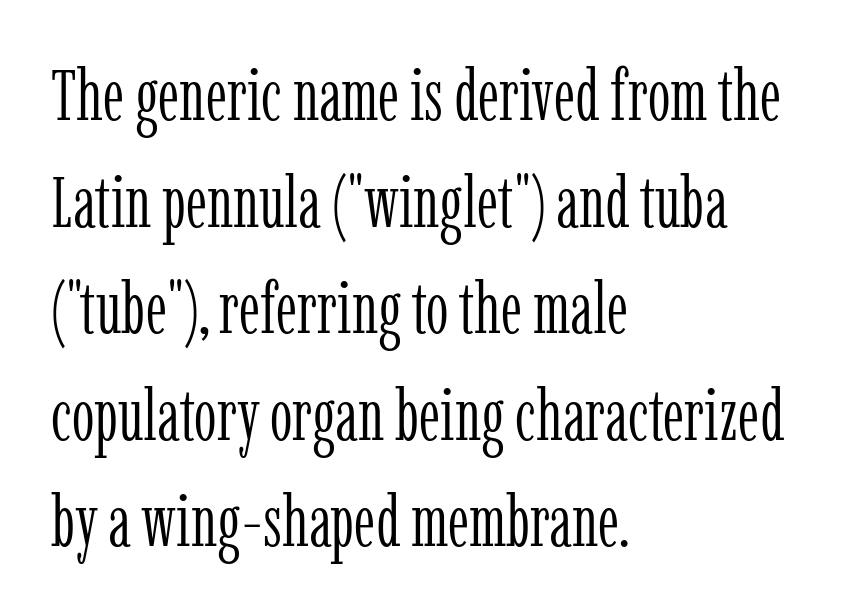
The image shows 72 px light, condensed serif type, upright; set left-aligned, normal line spacing (1.48x), normal letter spacing, not underlined; low stroke contrast and a medium x-height.
